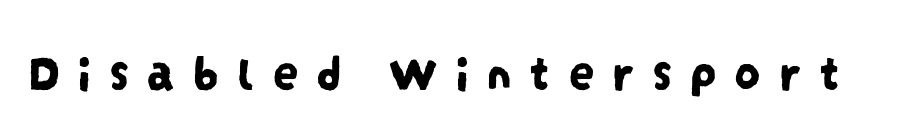
Look at the tracking — it's clearly loosened, letters drifting apart. The passage shown is typed in a proportional face where columns would drift. The gap between lines stays unmarked. Serif or sans? Sans — the stroke terminals are bare.
